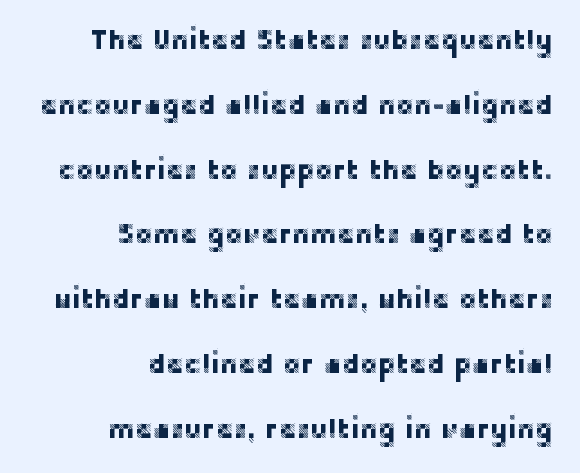
Q: Is the text italic (slanted)? A: No, it is upright.
Q: Is the text underlined? A: No.
Q: How is the paragraph aligned? A: Right-aligned.
Q: Is the spacing between letters normal or unusually wide? A: Normal.
Q: Is the spacing between lines tight, normal or loose? A: Loose.
